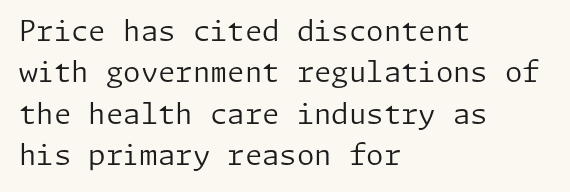
The typeface chosen for these lines omits serifs. The setting favours the left margin, as ordinary paragraphs usually do. The gaps between neighbouring characters are ordinary and unremarkable. Honestly, the row spacing looks completely unremarkable. This is not heavy type; no bold has been used.
